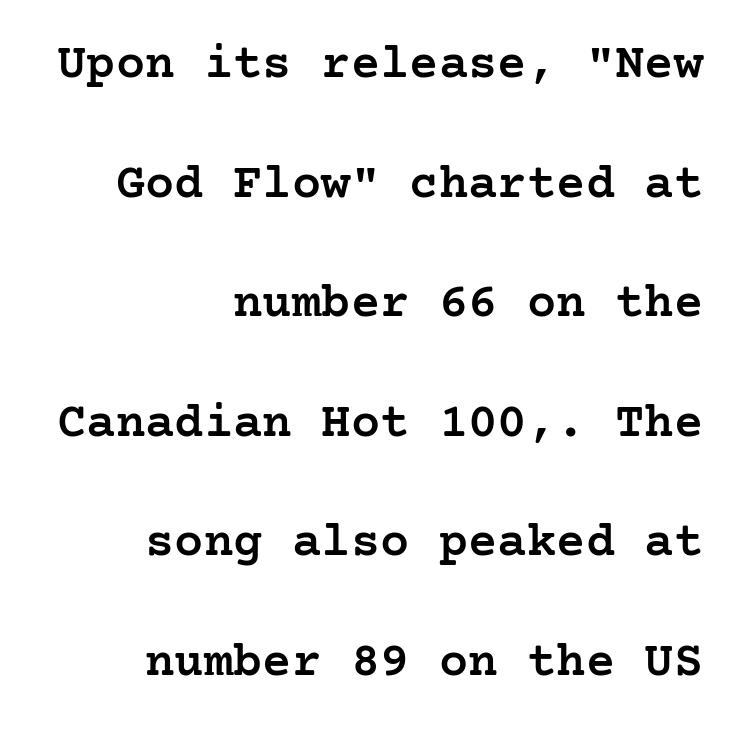
The image shows 49 px semibold serif type, upright; set right-aligned, loose line spacing (2.44x), normal letter spacing, not underlined; low stroke contrast and a medium x-height.
